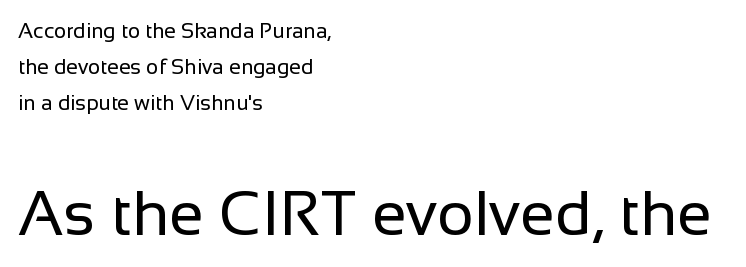
{"serif": "no", "italic": "no", "bold": "no", "weight": "regular", "width": "normal", "stroke_contrast": "low", "x_height": "medium", "monospaced": "no", "underline": "no", "align": "left", "line_spacing_ratio": 1.72, "letter_spacing": "normal", "letter_spacing_em": 0.0, "larger_block": "second", "size_ratio": 3.0, "glyph_px": 63}
